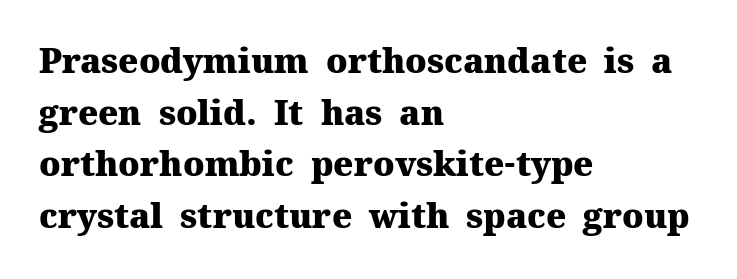
{"serif": "yes", "italic": "no", "bold": "yes", "weight": "heavy", "width": "normal", "stroke_contrast": "medium", "x_height": "medium", "monospaced": "no", "underline": "no", "align": "left", "line_spacing": "normal", "line_spacing_ratio": 1.52, "letter_spacing": "normal", "letter_spacing_em": 0.0, "glyph_px": 34}
